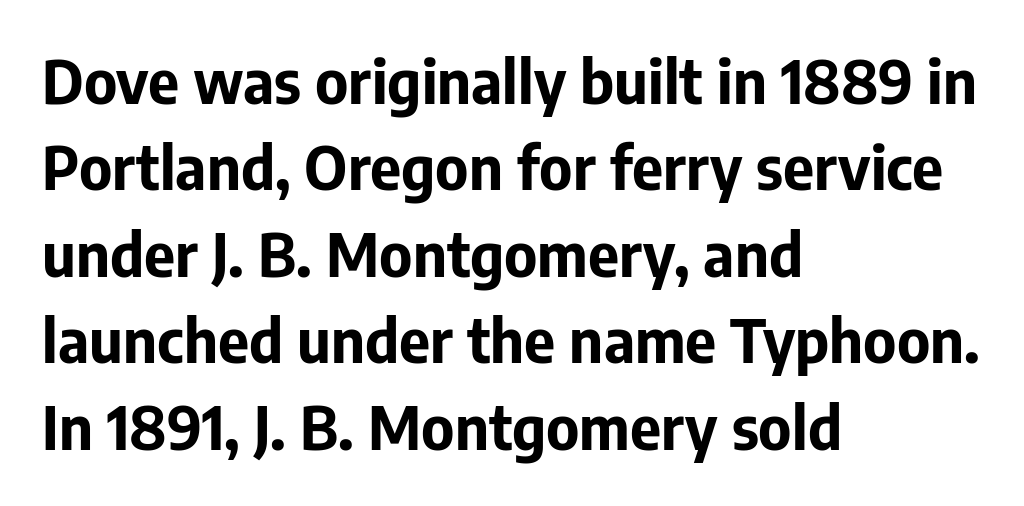
The image shows 60 px bold sans-serif type, upright; set left-aligned, normal line spacing (1.44x), normal letter spacing, not underlined; low stroke contrast and a medium x-height.
